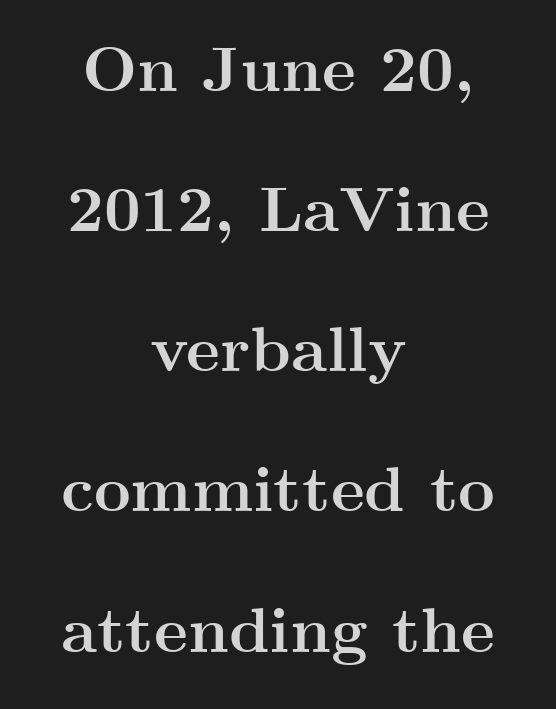
Q: Is the text bold? A: Yes.
Q: Is the text italic (slanted)? A: No, it is upright.
Q: Is the typeface a serif or a sans-serif typeface? A: Serif.
Q: Is the text underlined? A: No.
Q: How is the paragraph aligned? A: Centered.
Q: Is the spacing between letters normal or unusually wide? A: Normal.
Q: Is the spacing between lines tight, normal or loose? A: Loose.
Q: Width (condensed, normal, or wide)? A: Wide.
Q: Stroke contrast? A: Medium.
Q: x-height? A: Small.
Q: Monospaced? A: No.
